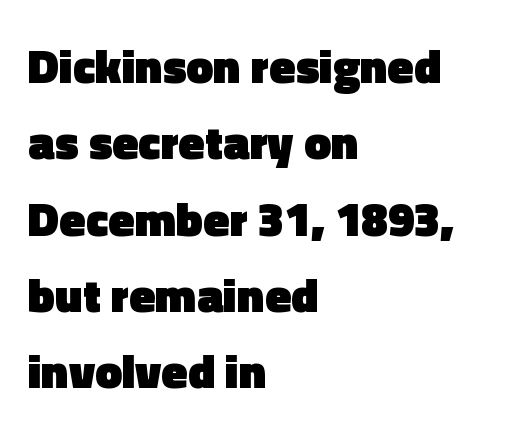
In terms of letterform style, serifs are entirely absent. Has an underline been added? It has not. Compared with typical paragraphs, the rows here are spaced about the same. This rendering leaves character spacing at its baseline value.
